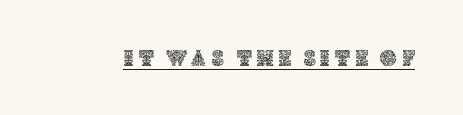
{"italic": "no", "underline": "yes", "letter_spacing": "wide", "letter_spacing_em": 0.21, "glyph_px": 23}
